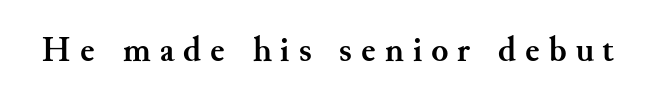
Q: Is the text bold? A: Yes.
Q: Is the text italic (slanted)? A: No, it is upright.
Q: Is the typeface a serif or a sans-serif typeface? A: Serif.
Q: Is the text underlined? A: No.
Q: Is the spacing between letters normal or unusually wide? A: Unusually wide.
Q: Width (condensed, normal, or wide)? A: Normal.
Q: Stroke contrast? A: Medium.
Q: x-height? A: Small.
Q: Monospaced? A: No.
